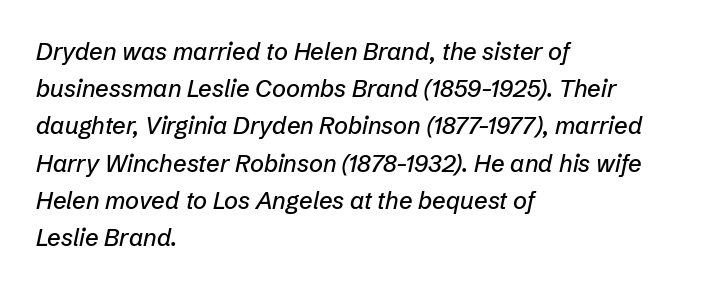
{"italic": "yes", "lean": "right", "slant_degrees": 12, "underline": "no", "align": "left", "line_spacing": "normal", "line_spacing_ratio": 1.55, "letter_spacing": "normal", "letter_spacing_em": 0.0, "glyph_px": 24}
